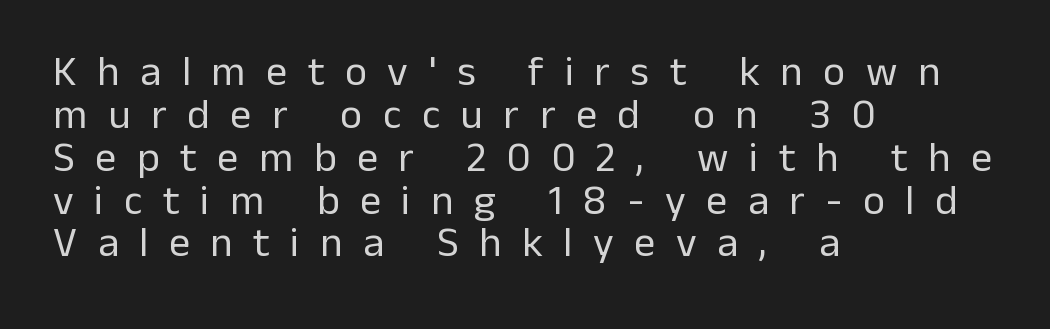
{"serif": "no", "italic": "no", "bold": "no", "weight": "regular", "width": "normal", "stroke_contrast": "low", "x_height": "medium", "monospaced": "no", "underline": "no", "align": "left", "line_spacing": "tight", "line_spacing_ratio": 1.02, "letter_spacing": "wide", "letter_spacing_em": 0.49, "glyph_px": 42}
